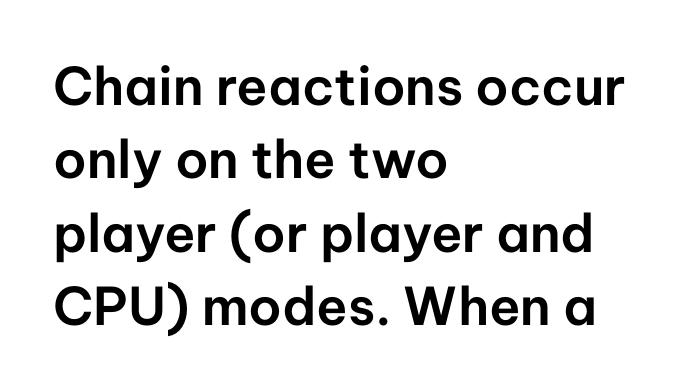
The face used here is rendered with its standard letterfit. In terms of letterform style, serifs are entirely absent. Spacing verdict: proportional, widths tailored to each character. Typeset ragged right — the left edge is the straight one. Glance below the letters and you will spot only blank space.
